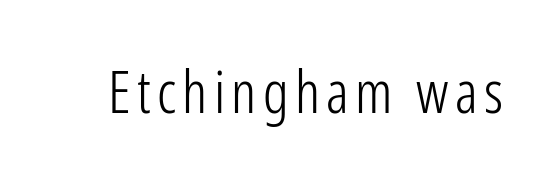
Q: Is the text bold? A: No.
Q: Is the text italic (slanted)? A: No, it is upright.
Q: Is the typeface a serif or a sans-serif typeface? A: Sans-serif.
Q: Is the text underlined? A: No.
Q: Width (condensed, normal, or wide)? A: Condensed.
Q: Stroke contrast? A: Low.
Q: x-height? A: Medium.
Q: Monospaced? A: No.
